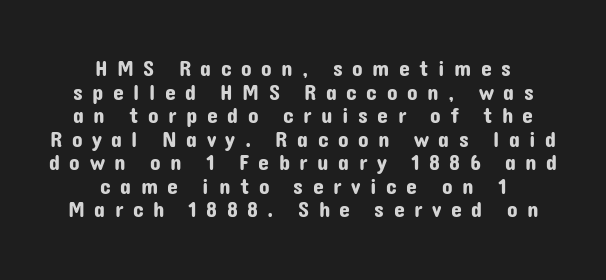
The image shows 22 px text type, upright; set centered, tight line spacing (1.07x), unusually wide letter spacing (+0.43 em), not underlined.
